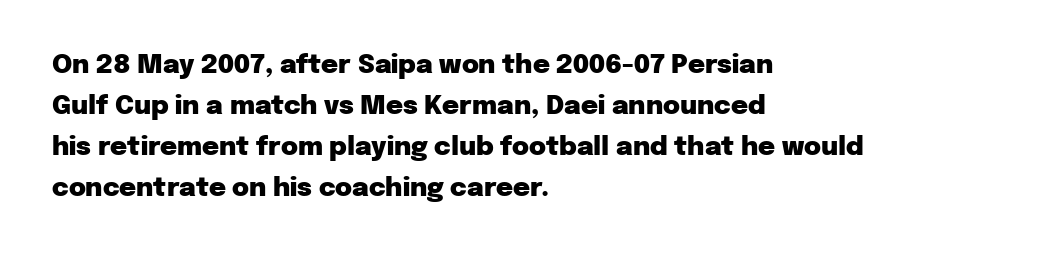
Q: Is the text bold? A: Yes.
Q: Is the text italic (slanted)? A: No, it is upright.
Q: Is the text underlined? A: No.
Q: How is the paragraph aligned? A: Left-aligned.
Q: Is the spacing between letters normal or unusually wide? A: Normal.
Q: Is the spacing between lines tight, normal or loose? A: Normal.
